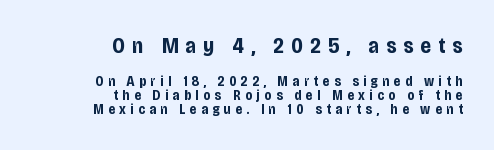
Q: Is the text bold? A: Yes.
Q: Is the text italic (slanted)? A: No, it is upright.
Q: Is the text underlined? A: No.
Q: How is the paragraph aligned? A: Right-aligned.
Q: Is the spacing between letters normal or unusually wide? A: Unusually wide.
Q: Is the spacing between lines tight, normal or loose? A: Tight.
Q: Which block of text is set in a larger size, the first (top) or the second (bottom)? A: The first (top) one.
